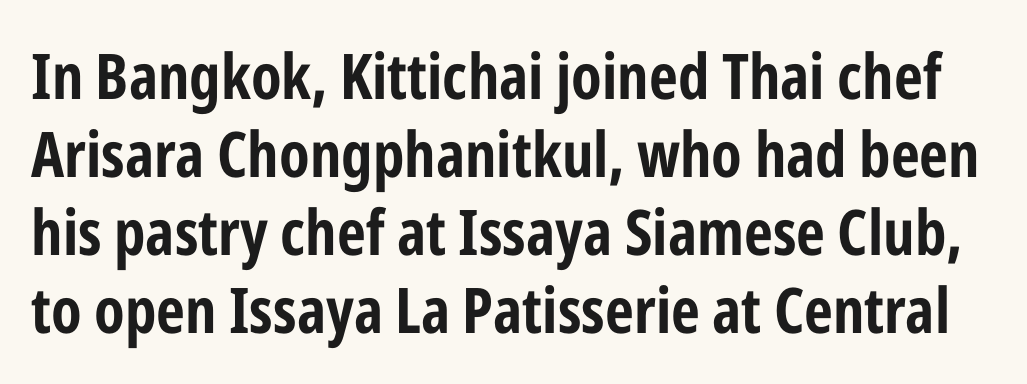
{"serif": "no", "italic": "no", "bold": "yes", "weight": "bold", "width": "condensed", "stroke_contrast": "low", "x_height": "medium", "monospaced": "no", "underline": "no", "line_spacing_ratio": 1.24, "letter_spacing": "normal", "letter_spacing_em": 0.0, "glyph_px": 63}
